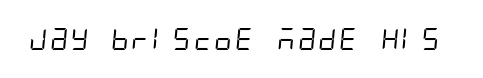
The image shows 22 px text type; set normal letter spacing, not underlined.
